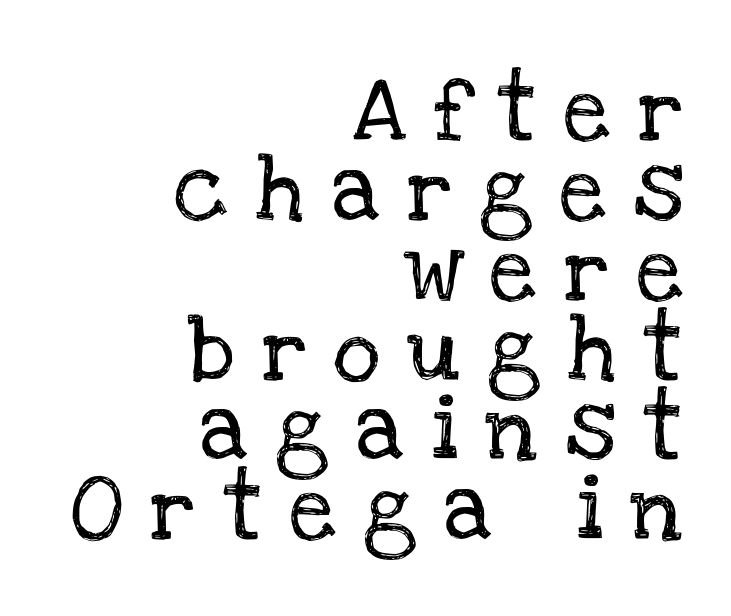
Q: Is the text italic (slanted)? A: No, it is upright.
Q: Is the typeface a serif or a sans-serif typeface? A: Serif.
Q: Is the text underlined? A: No.
Q: How is the paragraph aligned? A: Right-aligned.
Q: Is the spacing between letters normal or unusually wide? A: Unusually wide.
Q: Width (condensed, normal, or wide)? A: Normal.
Q: Stroke contrast? A: Low.
Q: x-height? A: Large.
Q: Monospaced? A: No.
